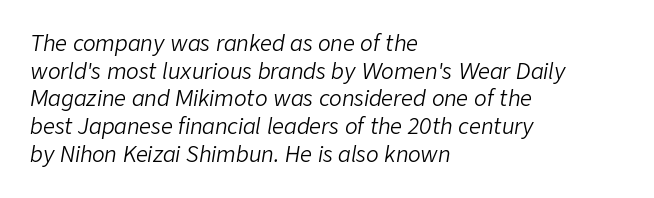
{"italic": "yes", "lean": "right", "slant_degrees": 9, "bold": "no", "underline": "no", "align": "left", "line_spacing": "normal", "line_spacing_ratio": 1.32, "letter_spacing": "normal", "letter_spacing_em": 0.0, "glyph_px": 21}
